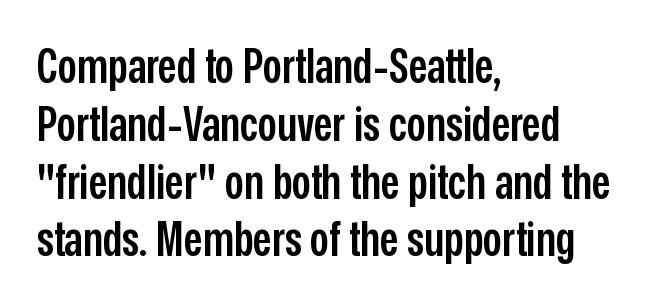
Q: Is the text bold? A: Semi-bold.
Q: Is the text italic (slanted)? A: No, it is upright.
Q: Is the typeface a serif or a sans-serif typeface? A: Sans-serif.
Q: Is the text underlined? A: No.
Q: How is the paragraph aligned? A: Left-aligned.
Q: Is the spacing between letters normal or unusually wide? A: Normal.
Q: Width (condensed, normal, or wide)? A: Condensed.
Q: Stroke contrast? A: Low.
Q: x-height? A: Medium.
Q: Monospaced? A: No.
